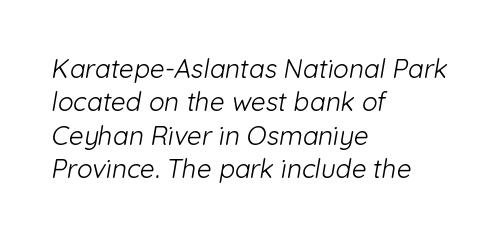
The image shows 26 px text type; set left-aligned, normal line spacing (1.28x), normal letter spacing, not underlined.
